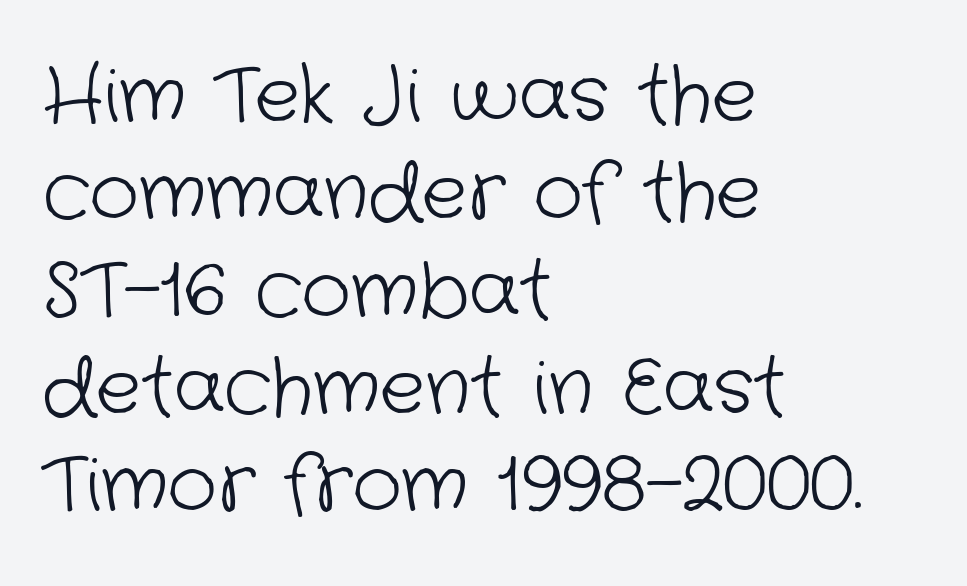
Q: Is the text bold? A: No.
Q: Is the typeface a serif or a sans-serif typeface? A: Sans-serif.
Q: Is the text underlined? A: No.
Q: How is the paragraph aligned? A: Left-aligned.
Q: Is the spacing between letters normal or unusually wide? A: Normal.
Q: Is the spacing between lines tight, normal or loose? A: Normal.
Q: Width (condensed, normal, or wide)? A: Normal.
Q: Stroke contrast? A: Low.
Q: x-height? A: Medium.
Q: Monospaced? A: No.
